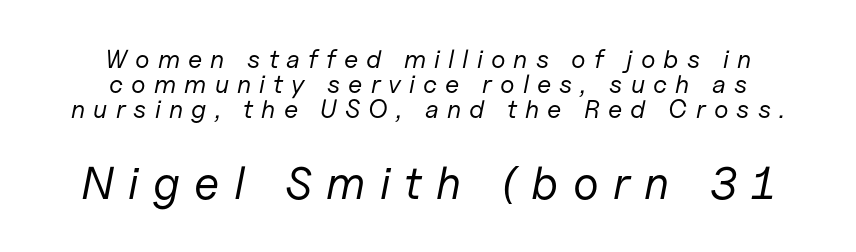
Q: Is the text bold? A: No.
Q: Is the text italic (slanted)? A: Yes, it leans right by about 11 degrees.
Q: Is the text underlined? A: No.
Q: How is the paragraph aligned? A: Centered.
Q: Is the spacing between letters normal or unusually wide? A: Unusually wide.
Q: Is the spacing between lines tight, normal or loose? A: Tight.
Q: Which block of text is set in a larger size, the first (top) or the second (bottom)? A: The second (bottom) one.
Q: Width (condensed, normal, or wide)? A: Normal.
Q: Stroke contrast? A: Low.
Q: x-height? A: Medium.
Q: Monospaced? A: No.
